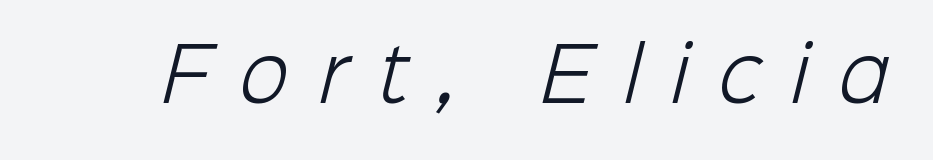
Q: Is the text bold? A: No.
Q: Is the typeface a serif or a sans-serif typeface? A: Sans-serif.
Q: Is the text underlined? A: No.
Q: Is the spacing between letters normal or unusually wide? A: Unusually wide.
Q: Width (condensed, normal, or wide)? A: Normal.
Q: Stroke contrast? A: Low.
Q: x-height? A: Medium.
Q: Monospaced? A: No.
